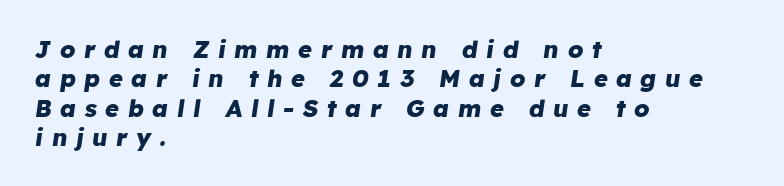
Every character sits at an angle, as italics do. Lines of text with bare space underneath. A typesetter would call this heavily tracked-out type. Does the copy run flush right? No — it runs flush left. Typographic density is high because the face is bold.
